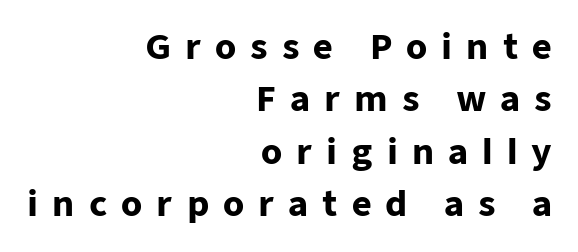
{"serif": "no", "italic": "no", "bold": "yes", "weight": "heavy", "width": "normal", "stroke_contrast": "low", "x_height": "medium", "monospaced": "no", "underline": "no", "align": "right", "line_spacing": "normal", "line_spacing_ratio": 1.54, "letter_spacing": "wide", "letter_spacing_em": 0.41, "glyph_px": 34}
